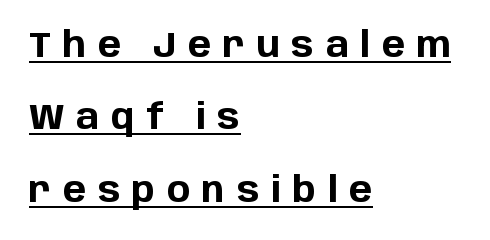
{"serif": "no", "italic": "no", "bold": "yes", "weight": "bold", "width": "normal", "stroke_contrast": "low", "x_height": "large", "monospaced": "no", "underline": "yes", "align": "left", "line_spacing": "loose", "line_spacing_ratio": 2.07, "letter_spacing": "wide", "letter_spacing_em": 0.33, "glyph_px": 35}
